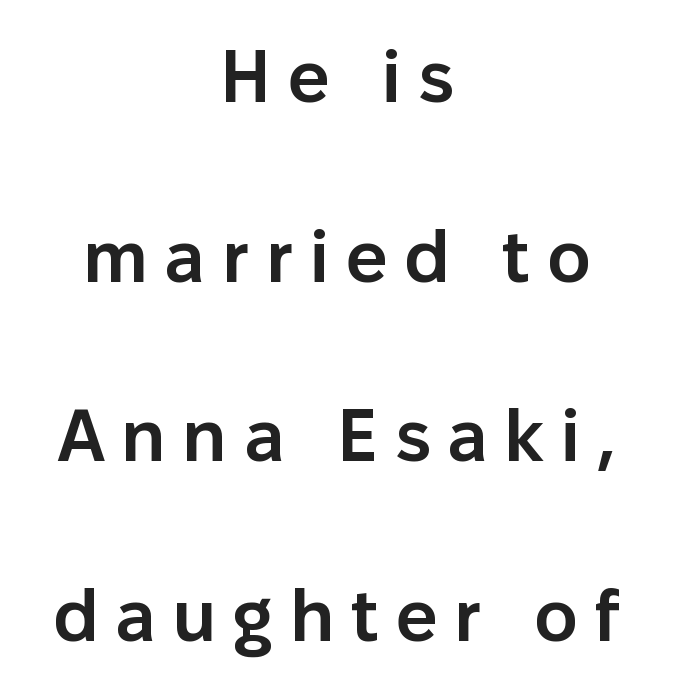
Q: Is the text bold? A: Semi-bold.
Q: Is the text italic (slanted)? A: No, it is upright.
Q: Is the typeface a serif or a sans-serif typeface? A: Sans-serif.
Q: Is the text underlined? A: No.
Q: How is the paragraph aligned? A: Centered.
Q: Is the spacing between letters normal or unusually wide? A: Unusually wide.
Q: Is the spacing between lines tight, normal or loose? A: Loose.
Q: Width (condensed, normal, or wide)? A: Normal.
Q: Stroke contrast? A: Low.
Q: x-height? A: Medium.
Q: Monospaced? A: No.
